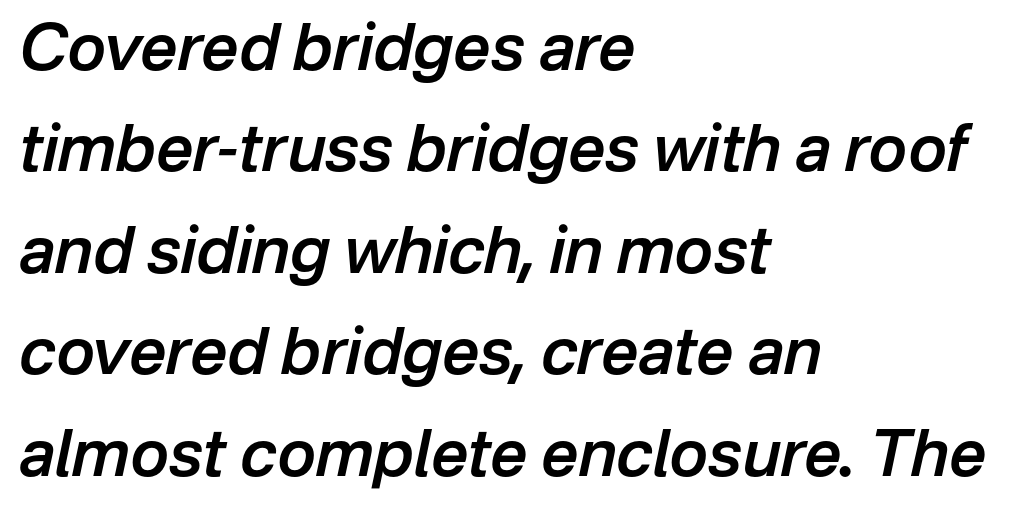
{"italic": "yes", "lean": "right", "slant_degrees": 12, "bold": "semi", "weight": "semibold", "width": "normal", "stroke_contrast": "low", "x_height": "medium", "monospaced": "no", "underline": "no", "align": "left", "line_spacing": "normal", "line_spacing_ratio": 1.56, "letter_spacing": "normal", "letter_spacing_em": 0.0, "glyph_px": 65}
